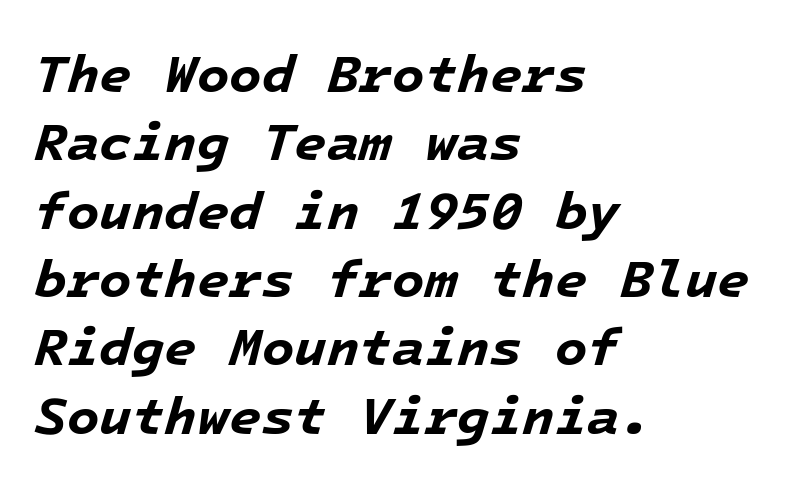
{"italic": "yes", "lean": "right", "slant_degrees": 16, "bold": "yes", "weight": "bold", "width": "normal", "stroke_contrast": "low", "x_height": "medium", "monospaced": "yes", "underline": "no", "align": "left", "line_spacing": "normal", "line_spacing_ratio": 1.29, "letter_spacing": "normal", "letter_spacing_em": 0.0, "glyph_px": 53}
